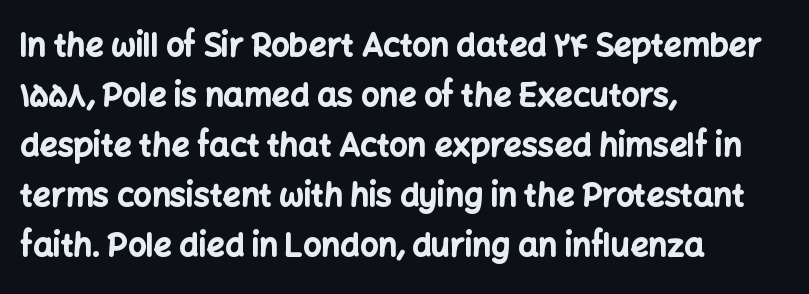
Q: Is the text bold? A: Yes.
Q: Is the text italic (slanted)? A: No, it is upright.
Q: Is the typeface a serif or a sans-serif typeface? A: Sans-serif.
Q: Is the text underlined? A: No.
Q: How is the paragraph aligned? A: Left-aligned.
Q: Is the spacing between letters normal or unusually wide? A: Normal.
Q: Is the spacing between lines tight, normal or loose? A: Normal.
Q: Width (condensed, normal, or wide)? A: Normal.
Q: Stroke contrast? A: Low.
Q: x-height? A: Medium.
Q: Monospaced? A: No.
